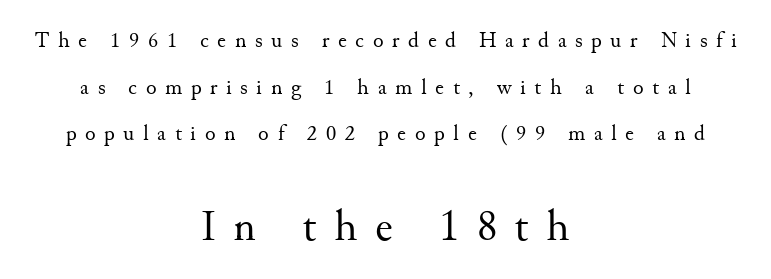
Q: Is the text bold? A: No.
Q: Is the text italic (slanted)? A: No, it is upright.
Q: Is the typeface a serif or a sans-serif typeface? A: Serif.
Q: Is the text underlined? A: No.
Q: How is the paragraph aligned? A: Centered.
Q: Is the spacing between letters normal or unusually wide? A: Unusually wide.
Q: Is the spacing between lines tight, normal or loose? A: Loose.
Q: Which block of text is set in a larger size, the first (top) or the second (bottom)? A: The second (bottom) one.
Q: Width (condensed, normal, or wide)? A: Normal.
Q: Stroke contrast? A: Medium.
Q: x-height? A: Small.
Q: Monospaced? A: No.
